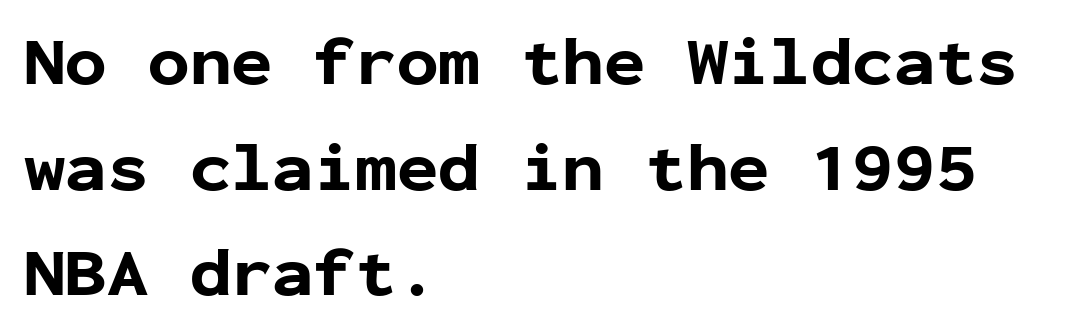
Q: Is the text bold? A: Yes.
Q: Is the text italic (slanted)? A: No, it is upright.
Q: Is the typeface a serif or a sans-serif typeface? A: Sans-serif.
Q: Is the text underlined? A: No.
Q: How is the paragraph aligned? A: Left-aligned.
Q: Is the spacing between letters normal or unusually wide? A: Normal.
Q: Is the spacing between lines tight, normal or loose? A: Normal.
Q: Width (condensed, normal, or wide)? A: Normal.
Q: Stroke contrast? A: Low.
Q: x-height? A: Medium.
Q: Monospaced? A: Yes.
